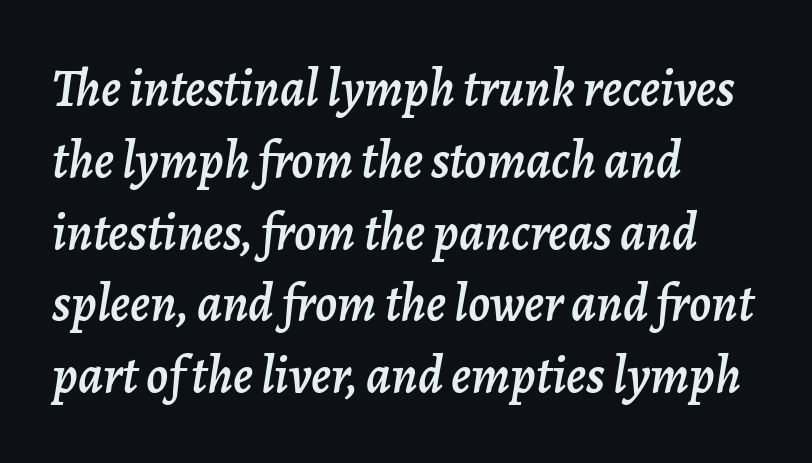
Q: Is the text italic (slanted)? A: Yes, it leans right by about 7 degrees.
Q: Is the text underlined? A: No.
Q: How is the paragraph aligned? A: Left-aligned.
Q: Is the spacing between letters normal or unusually wide? A: Normal.
Q: Is the spacing between lines tight, normal or loose? A: Normal.
Q: Width (condensed, normal, or wide)? A: Normal.
Q: Stroke contrast? A: Low.
Q: x-height? A: Medium.
Q: Monospaced? A: No.
